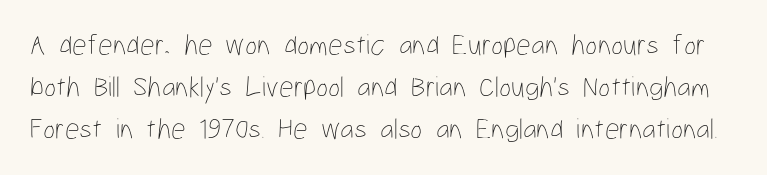
The horizontal fit of the characters is conventional and even. This block has exactly the height ordinary leading produces. The rendering uses natural spacing where letterforms have individual widths. The typesetting does not lean heavy: it is not bold.
